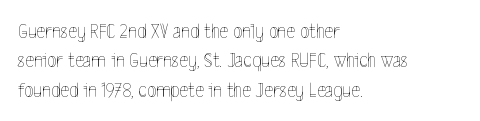
The image shows 21 px text type, upright; set left-aligned, normal line spacing (1.4x), normal letter spacing, not underlined.
